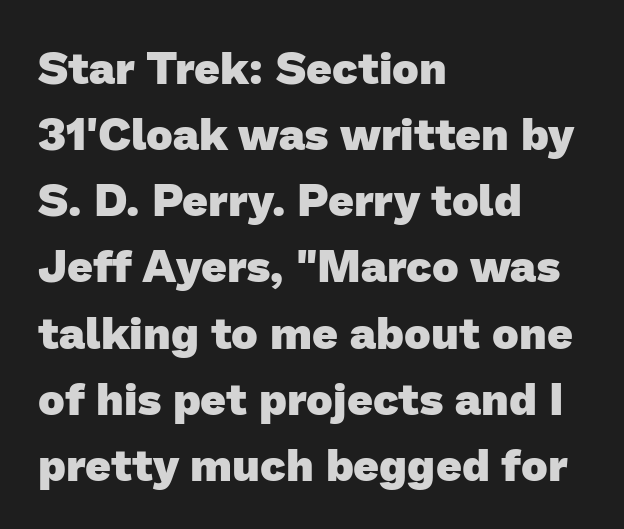
{"serif": "no", "bold": "yes", "weight": "heavy", "width": "normal", "stroke_contrast": "low", "x_height": "medium", "monospaced": "no", "underline": "no", "align": "left", "line_spacing": "normal", "line_spacing_ratio": 1.47, "letter_spacing": "normal", "letter_spacing_em": 0.0, "glyph_px": 45}
